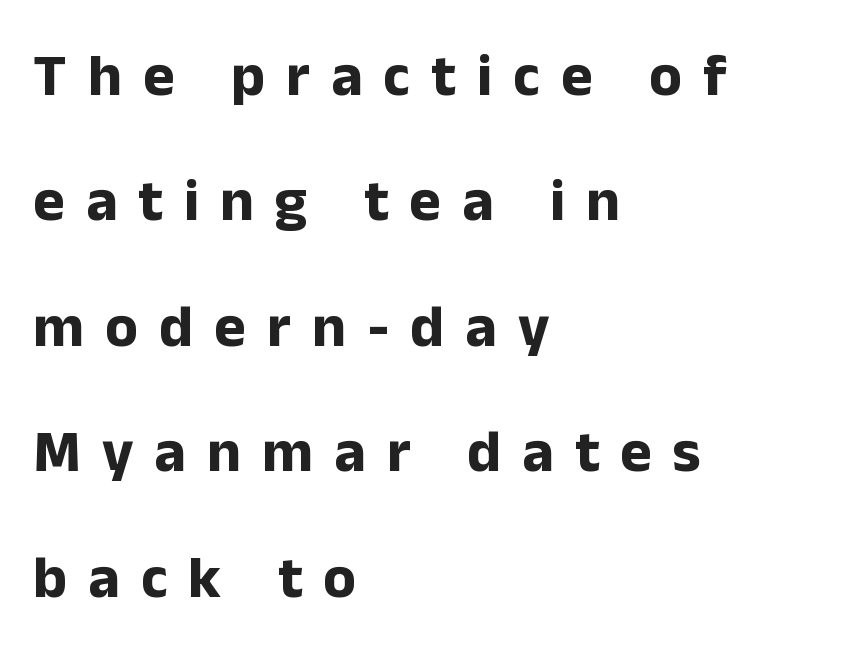
{"serif": "no", "italic": "no", "bold": "yes", "weight": "bold", "width": "normal", "stroke_contrast": "low", "x_height": "medium", "monospaced": "no", "underline": "no", "align": "left", "line_spacing": "loose", "line_spacing_ratio": 2.09, "letter_spacing": "wide", "letter_spacing_em": 0.35, "glyph_px": 60}
